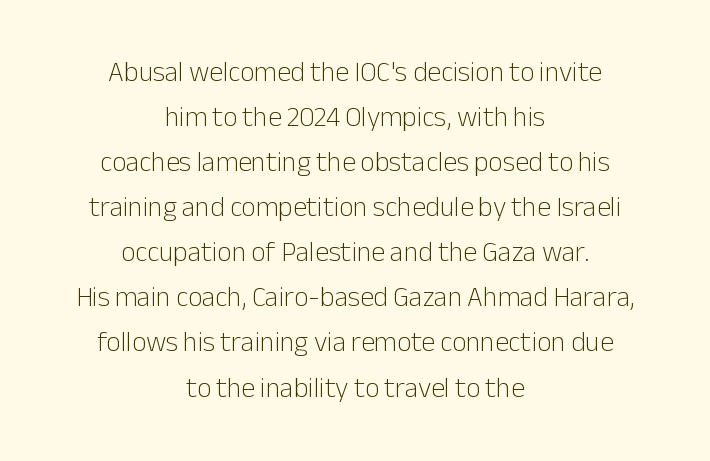
The image shows 28 px light sans-serif type, upright; set centered, normal line spacing (1.61x), normal letter spacing, not underlined; low stroke contrast and a medium x-height.
